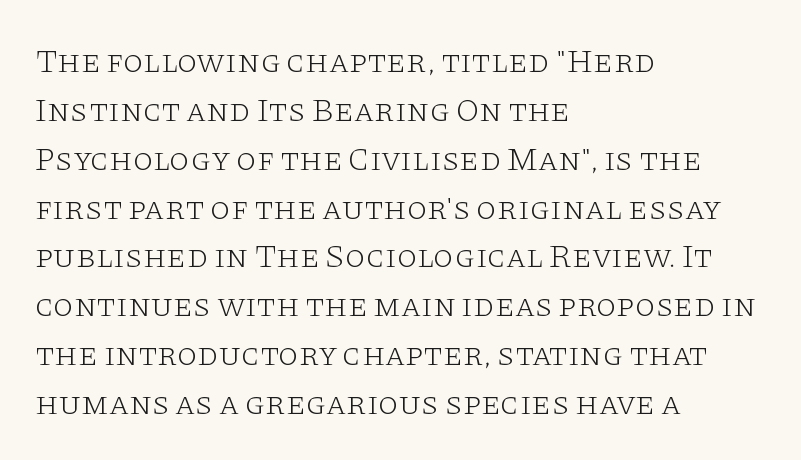
The image shows 33 px light, wide serif type, upright; set left-aligned, normal line spacing (1.48x), normal letter spacing, not underlined; low stroke contrast and a large x-height.
